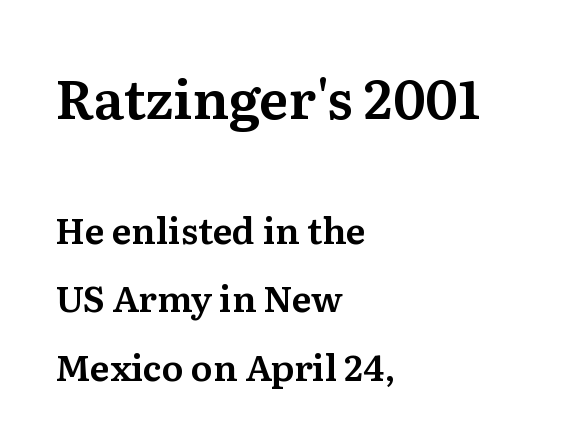
These lines stack with their left ends in a neat column. This block would shrink considerably if given ordinary leading; it's expanded now. The passage shown is typed in a proportional face where columns would drift. Decoration check: the copy has no underline. Check where the strokes stop: tiny serifs finish them off. Caption: upper text group enlarged, lower text group reduced.
